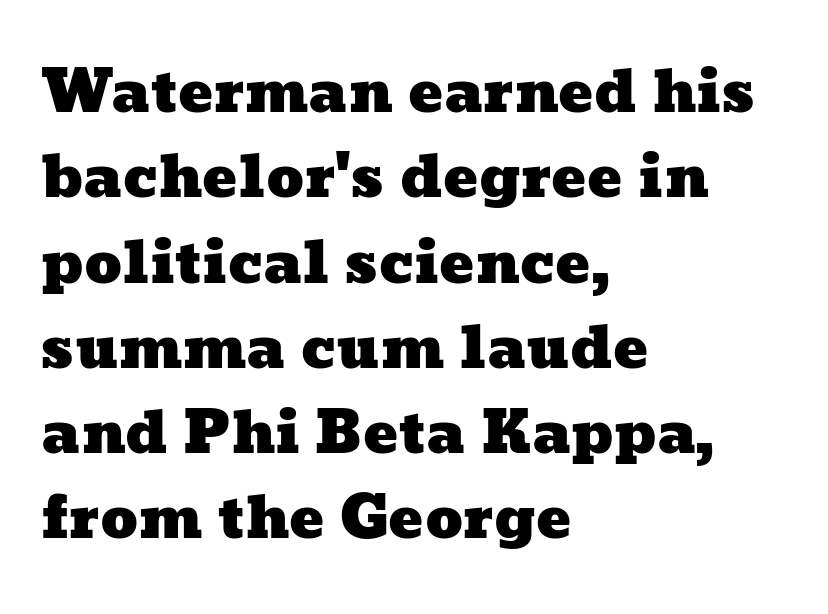
Tracking here is standard; glyphs follow each other at the usual distance. These lines are rendered in a variable-pitch font. Clear beneath every line of the passage. The lines in this sample share a left origin and differ only in where they stop.
